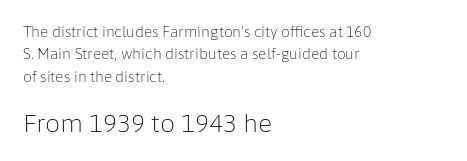
You can tell it's not italic because the verticals are truly vertical. A classic flush-left, rag-right setting is used for this passage. Descender tails drop into unmarked territory. A typesetter would call this zero additional tracking.
